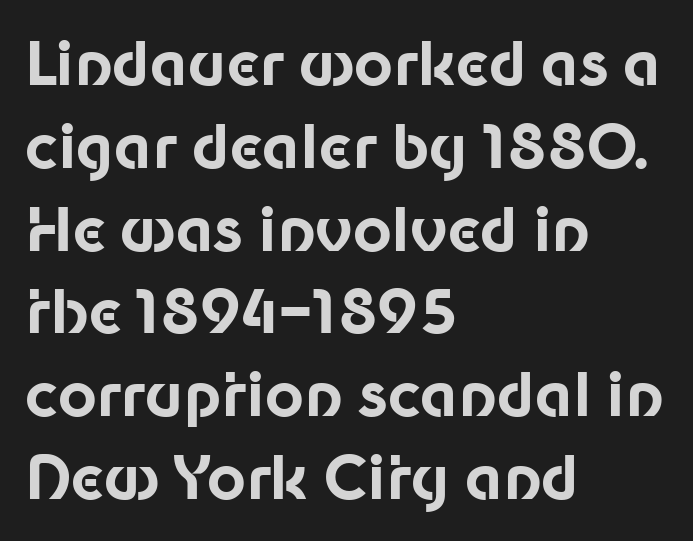
Q: Is the text bold? A: Yes.
Q: Is the text italic (slanted)? A: No, it is upright.
Q: Is the typeface a serif or a sans-serif typeface? A: Sans-serif.
Q: Is the text underlined? A: No.
Q: How is the paragraph aligned? A: Left-aligned.
Q: Is the spacing between letters normal or unusually wide? A: Normal.
Q: Is the spacing between lines tight, normal or loose? A: Normal.
Q: Width (condensed, normal, or wide)? A: Normal.
Q: Stroke contrast? A: Low.
Q: x-height? A: Medium.
Q: Monospaced? A: No.
